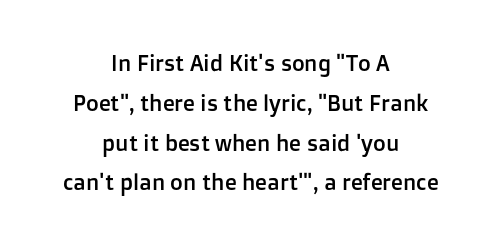
The image shows 22 px text type, upright; set centered, line spacing 1.81x, normal letter spacing, not underlined.
